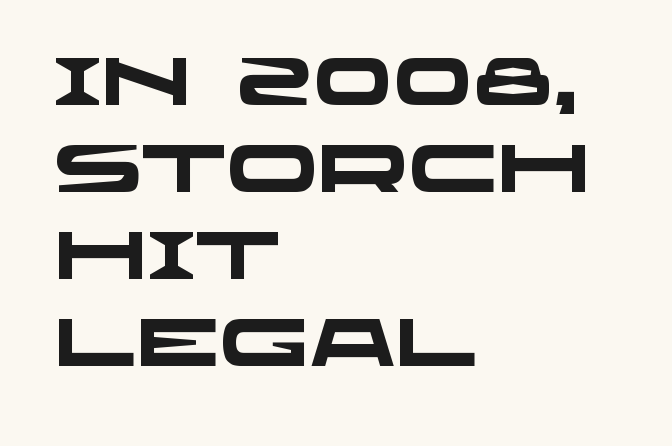
Q: Is the text bold? A: Yes.
Q: Is the typeface a serif or a sans-serif typeface? A: Sans-serif.
Q: Is the text underlined? A: No.
Q: How is the paragraph aligned? A: Left-aligned.
Q: Is the spacing between letters normal or unusually wide? A: Normal.
Q: Is the spacing between lines tight, normal or loose? A: Normal.
Q: Width (condensed, normal, or wide)? A: Wide.
Q: Stroke contrast? A: Low.
Q: x-height? A: Large.
Q: Monospaced? A: No.
